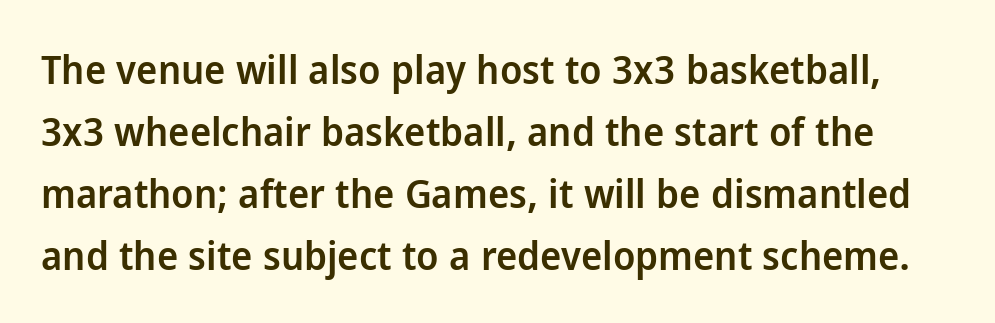
You can tell from the bare stems that sans-serif type was used. Just letters on the line, the space beneath them empty. You could call the tracking neutral — neither tight nor loose. Nope, not italic — everything's standing straight. The face used here is a semibold: visibly heavier than regular, lighter than bold. Line spacing here is normal.
